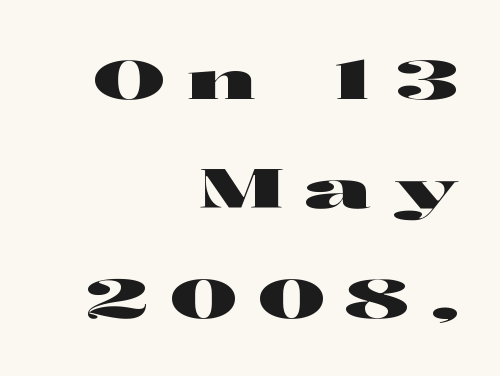
Q: Is the text italic (slanted)? A: No, it is upright.
Q: Is the typeface a serif or a sans-serif typeface? A: Sans-serif.
Q: Is the text underlined? A: No.
Q: How is the paragraph aligned? A: Right-aligned.
Q: Is the spacing between letters normal or unusually wide? A: Unusually wide.
Q: Is the spacing between lines tight, normal or loose? A: Loose.
Q: Width (condensed, normal, or wide)? A: Wide.
Q: Stroke contrast? A: High.
Q: x-height? A: Medium.
Q: Monospaced? A: No.
